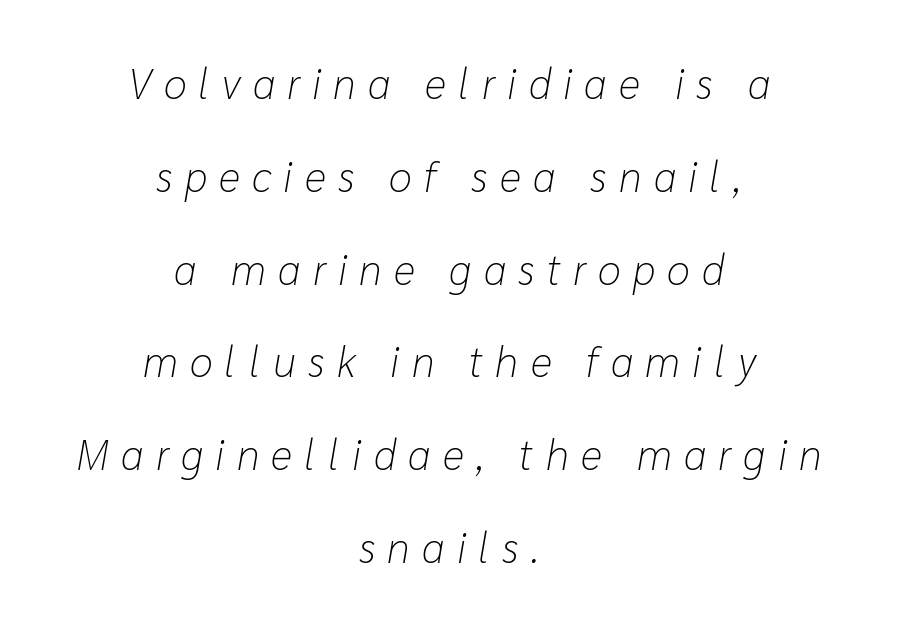
Q: Is the text bold? A: No.
Q: Is the text italic (slanted)? A: Yes, it leans right by about 10 degrees.
Q: Is the text underlined? A: No.
Q: How is the paragraph aligned? A: Centered.
Q: Is the spacing between letters normal or unusually wide? A: Unusually wide.
Q: Is the spacing between lines tight, normal or loose? A: Loose.
Q: Width (condensed, normal, or wide)? A: Normal.
Q: Stroke contrast? A: Low.
Q: x-height? A: Medium.
Q: Monospaced? A: No.
